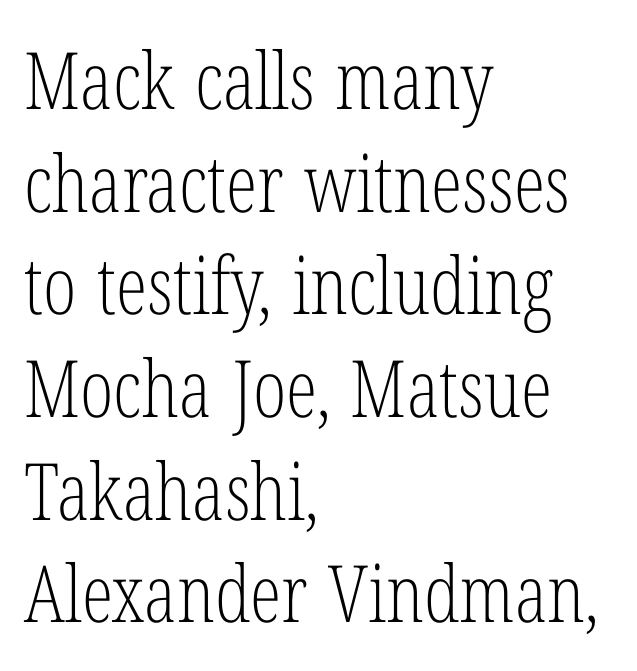
The image shows 79 px light, condensed serif type, upright; set left-aligned, normal line spacing (1.3x), normal letter spacing, not underlined; low stroke contrast and a medium x-height.
